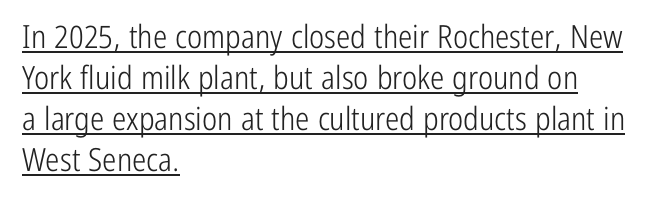
Q: Is the text bold? A: No.
Q: Is the text italic (slanted)? A: No, it is upright.
Q: Is the typeface a serif or a sans-serif typeface? A: Sans-serif.
Q: Is the text underlined? A: Yes.
Q: How is the paragraph aligned? A: Left-aligned.
Q: Is the spacing between letters normal or unusually wide? A: Normal.
Q: Is the spacing between lines tight, normal or loose? A: Normal.
Q: Width (condensed, normal, or wide)? A: Condensed.
Q: Stroke contrast? A: Low.
Q: x-height? A: Medium.
Q: Monospaced? A: No.
